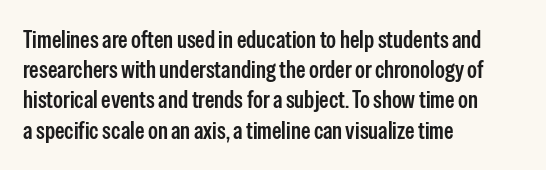
These lines are set flush left with a ragged right edge. Reading down the column, the eye jumps a familiar distance to each next line. The face used here is a semibold: visibly heavier than regular, lighter than bold. The specimen omits any rule beneath the text block's lines. Spacing between characters is what you'd get straight out of the box.
